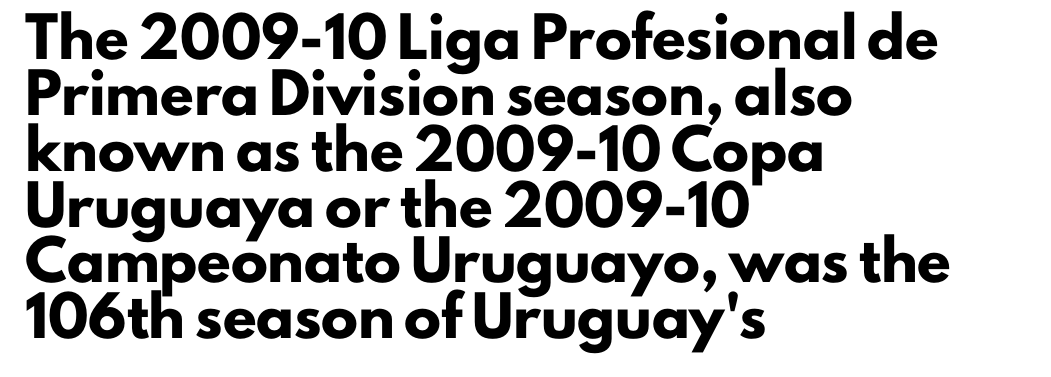
The image shows 37 px heavy sans-serif type, upright; set left-aligned, normal line spacing (1.51x), normal letter spacing, not underlined; low stroke contrast and a small x-height.
